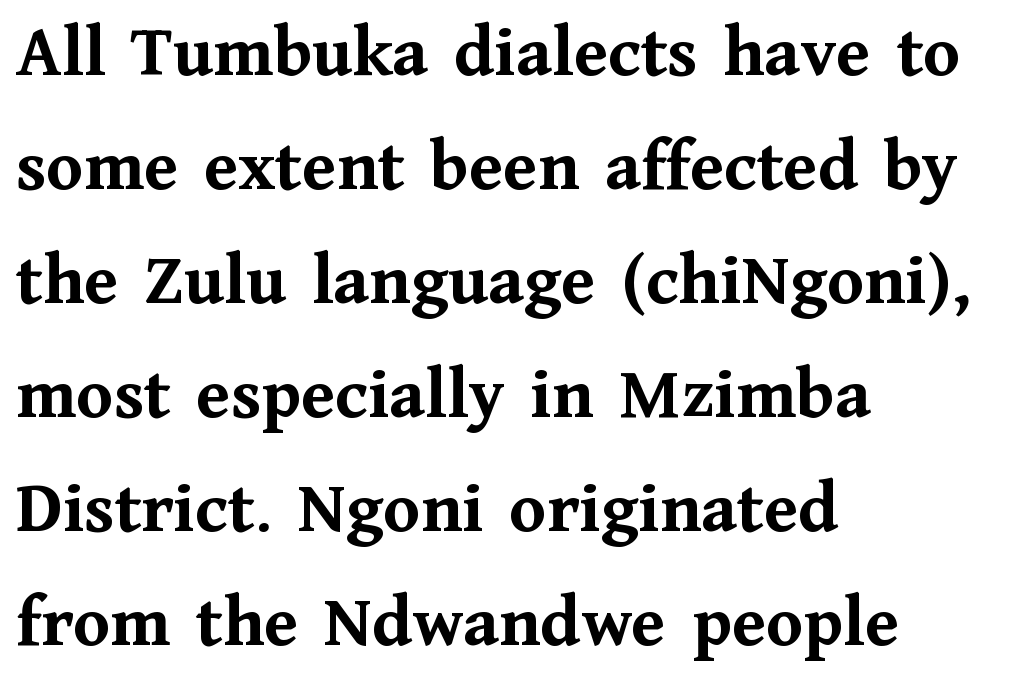
Q: Is the text bold? A: Yes.
Q: Is the text italic (slanted)? A: No, it is upright.
Q: Is the typeface a serif or a sans-serif typeface? A: Serif.
Q: Is the text underlined? A: No.
Q: How is the paragraph aligned? A: Left-aligned.
Q: Is the spacing between letters normal or unusually wide? A: Normal.
Q: Is the spacing between lines tight, normal or loose? A: Normal.
Q: Width (condensed, normal, or wide)? A: Normal.
Q: Stroke contrast? A: Medium.
Q: x-height? A: Medium.
Q: Monospaced? A: No.
